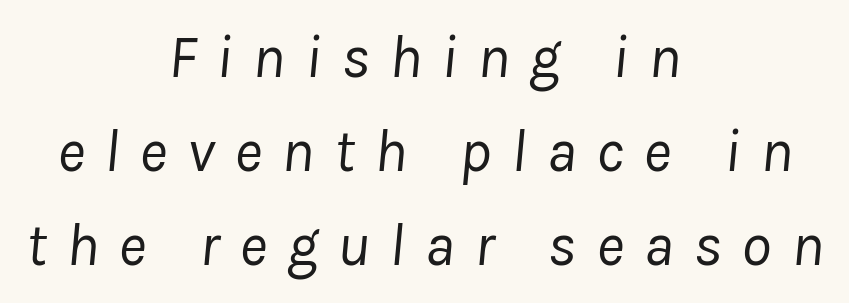
Underline: absent. How are the letters spaced? Widely, with obvious added tracking. Style check: oblique. Notice how the passage keeps no hard edge, just a central spine. The rendering uses natural spacing where letterforms have individual widths.
